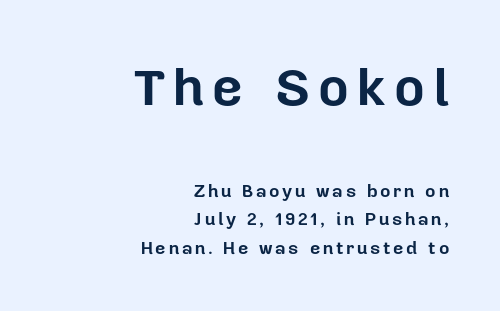
The image shows 53 px bold sans-serif type, upright; set right-aligned, normal line spacing (1.59x), not underlined; the first (top) block is 2.94x larger; low stroke contrast and a medium x-height.
